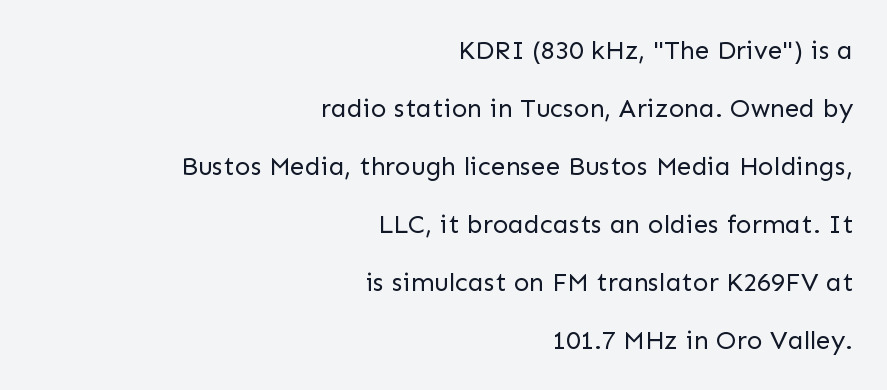
Q: Is the text bold? A: No.
Q: Is the text italic (slanted)? A: No, it is upright.
Q: Is the text underlined? A: No.
Q: How is the paragraph aligned? A: Right-aligned.
Q: Is the spacing between letters normal or unusually wide? A: Normal.
Q: Is the spacing between lines tight, normal or loose? A: Loose.
